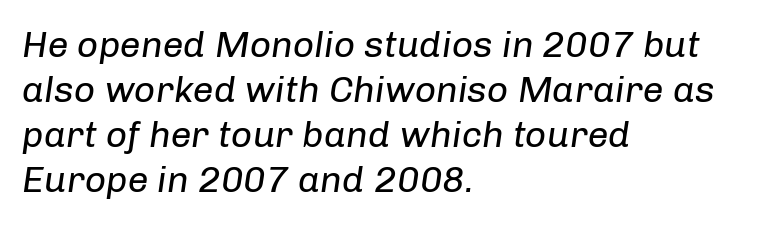
{"italic": "yes", "lean": "right", "slant_degrees": 8, "bold": "no", "weight": "regular", "width": "normal", "stroke_contrast": "low", "x_height": "medium", "monospaced": "no", "underline": "no", "align": "left", "line_spacing_ratio": 1.22, "letter_spacing": "normal", "letter_spacing_em": 0.0, "glyph_px": 37}
